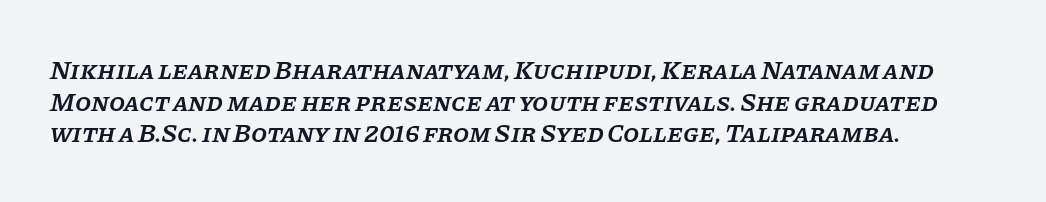
The image shows 26 px text type, italic (leaning right); set left-aligned, line spacing 1.22x, normal letter spacing, not underlined.
